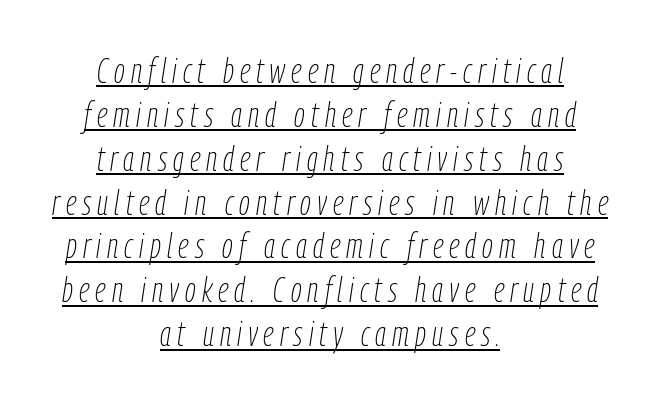
Q: Is the text bold? A: No.
Q: Is the text italic (slanted)? A: Yes, it leans right by about 9 degrees.
Q: Is the text underlined? A: Yes.
Q: How is the paragraph aligned? A: Centered.
Q: Is the spacing between lines tight, normal or loose? A: Normal.
Q: Width (condensed, normal, or wide)? A: Condensed.
Q: Stroke contrast? A: Low.
Q: x-height? A: Medium.
Q: Monospaced? A: No.
